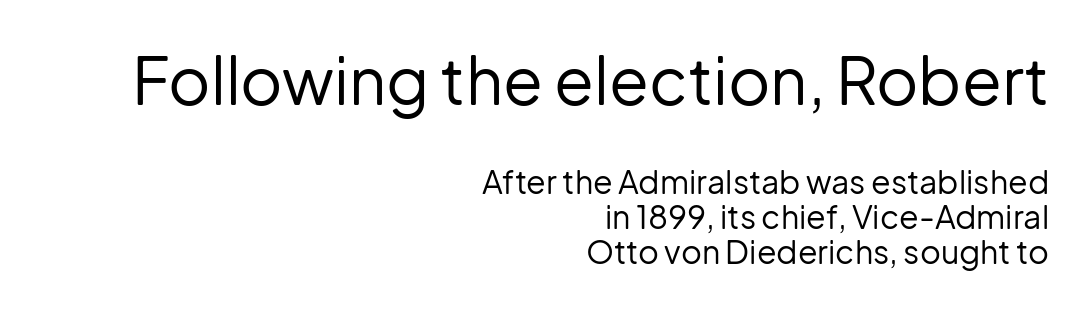
Q: Is the text bold? A: No.
Q: Is the text italic (slanted)? A: No, it is upright.
Q: Is the typeface a serif or a sans-serif typeface? A: Sans-serif.
Q: Is the text underlined? A: No.
Q: How is the paragraph aligned? A: Right-aligned.
Q: Is the spacing between letters normal or unusually wide? A: Normal.
Q: Is the spacing between lines tight, normal or loose? A: Tight.
Q: Which block of text is set in a larger size, the first (top) or the second (bottom)? A: The first (top) one.
Q: Width (condensed, normal, or wide)? A: Normal.
Q: Stroke contrast? A: Low.
Q: x-height? A: Medium.
Q: Monospaced? A: No.
